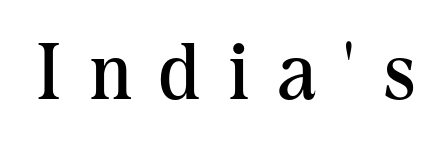
The image shows 80 px regular-weight serif type, upright; set unusually wide letter spacing (+0.36 em), not underlined; medium stroke contrast and a medium x-height.
